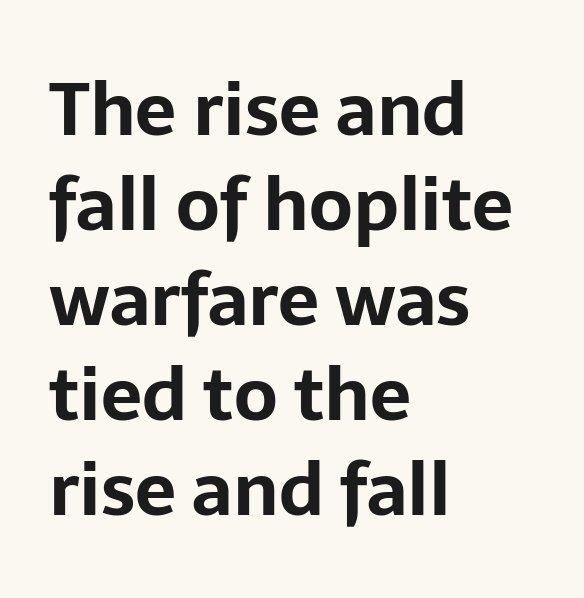
Each new line begins a customary step beneath the previous one. The glyphs in this specimen are sans serif. The passage shown is typed in a proportional face where columns would drift. Posture: upright roman. Any mark beneath the type? The region is blank.
